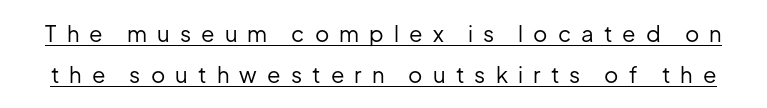
Q: Is the text bold? A: No.
Q: Is the text italic (slanted)? A: No, it is upright.
Q: Is the text underlined? A: Yes.
Q: Is the spacing between letters normal or unusually wide? A: Unusually wide.
